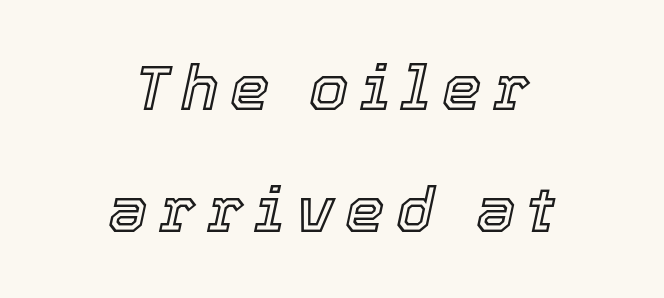
{"italic": "yes", "lean": "right", "slant_degrees": 12, "width": "normal", "x_height": "medium", "monospaced": "no", "underline": "no", "align": "center", "line_spacing": "loose", "line_spacing_ratio": 1.93, "glyph_px": 63}
